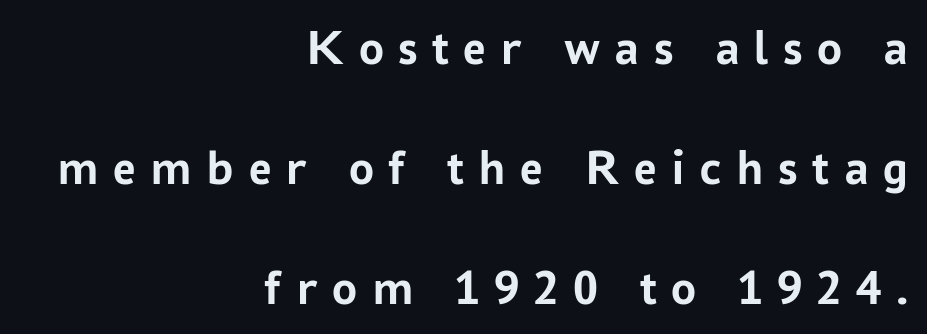
{"serif": "no", "italic": "no", "bold": "yes", "weight": "semibold", "width": "normal", "stroke_contrast": "low", "x_height": "medium", "monospaced": "no", "underline": "no", "align": "right", "line_spacing": "loose", "line_spacing_ratio": 2.4, "letter_spacing": "wide", "letter_spacing_em": 0.29, "glyph_px": 50}
